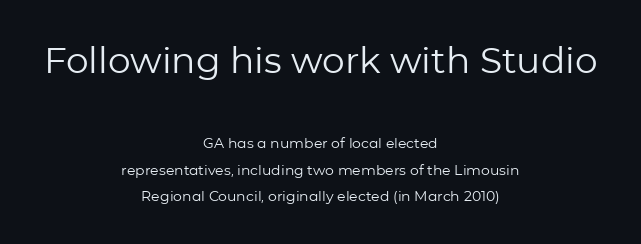
Q: Is the text bold? A: No.
Q: Is the text italic (slanted)? A: No, it is upright.
Q: Is the typeface a serif or a sans-serif typeface? A: Sans-serif.
Q: Is the text underlined? A: No.
Q: How is the paragraph aligned? A: Centered.
Q: Is the spacing between letters normal or unusually wide? A: Normal.
Q: Which block of text is set in a larger size, the first (top) or the second (bottom)? A: The first (top) one.
Q: Width (condensed, normal, or wide)? A: Normal.
Q: Stroke contrast? A: Low.
Q: x-height? A: Medium.
Q: Monospaced? A: No.
